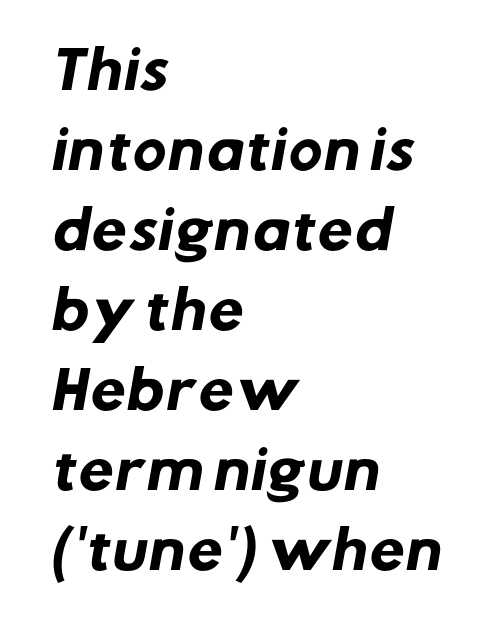
{"serif": "no", "bold": "yes", "weight": "heavy", "width": "normal", "stroke_contrast": "low", "x_height": "medium", "monospaced": "no", "underline": "no", "align": "left", "line_spacing": "normal", "line_spacing_ratio": 1.57, "letter_spacing": "normal", "letter_spacing_em": 0.0, "glyph_px": 51}
